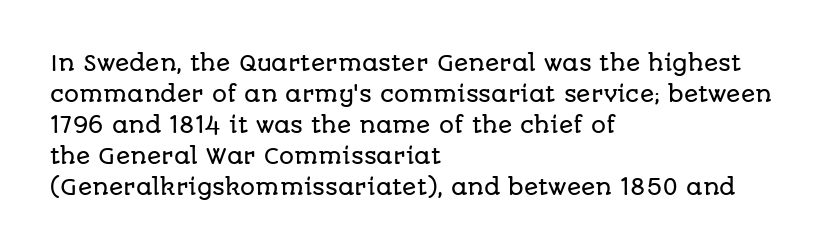
Q: Is the text italic (slanted)? A: No, it is upright.
Q: Is the text underlined? A: No.
Q: How is the paragraph aligned? A: Left-aligned.
Q: Is the spacing between letters normal or unusually wide? A: Normal.
Q: Is the spacing between lines tight, normal or loose? A: Normal.
